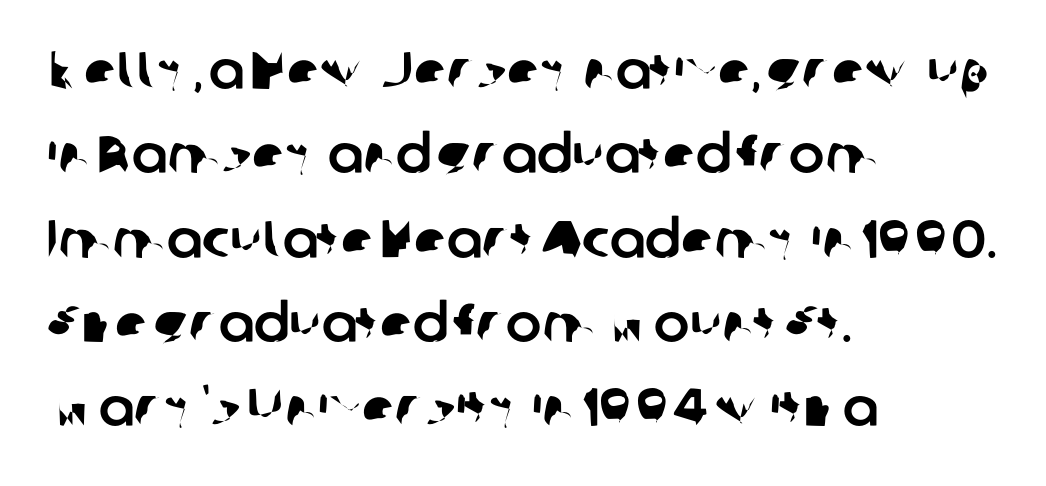
Q: Is the typeface a serif or a sans-serif typeface? A: Sans-serif.
Q: Is the text underlined? A: No.
Q: How is the paragraph aligned? A: Left-aligned.
Q: Is the spacing between letters normal or unusually wide? A: Normal.
Q: Is the spacing between lines tight, normal or loose? A: Normal.
Q: Width (condensed, normal, or wide)? A: Normal.
Q: Stroke contrast? A: Low.
Q: x-height? A: Medium.
Q: Monospaced? A: No.
